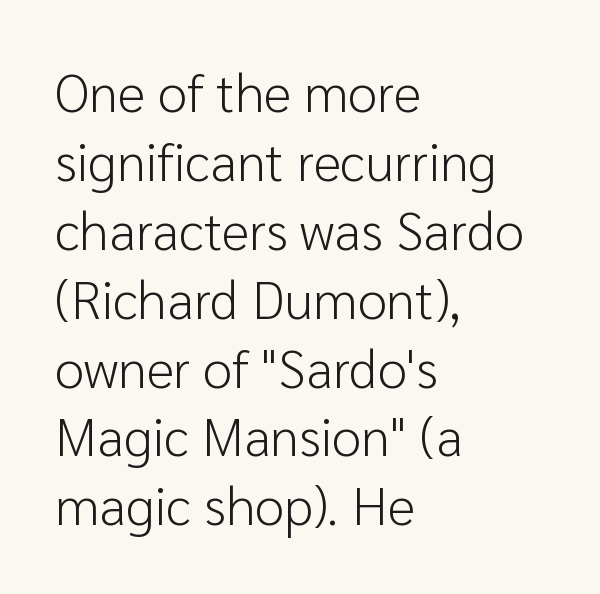
Q: Is the text bold? A: No.
Q: Is the text italic (slanted)? A: No, it is upright.
Q: Is the typeface a serif or a sans-serif typeface? A: Sans-serif.
Q: Is the text underlined? A: No.
Q: How is the paragraph aligned? A: Left-aligned.
Q: Is the spacing between letters normal or unusually wide? A: Normal.
Q: Is the spacing between lines tight, normal or loose? A: Normal.
Q: Width (condensed, normal, or wide)? A: Normal.
Q: Stroke contrast? A: Low.
Q: x-height? A: Medium.
Q: Monospaced? A: No.
